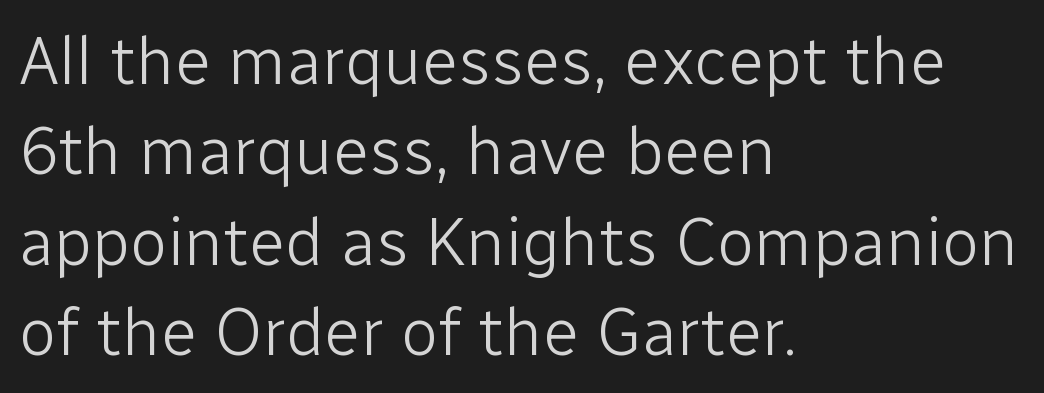
The image shows 68 px light sans-serif type, upright; set left-aligned, normal line spacing (1.33x), normal letter spacing, not underlined; low stroke contrast and a medium x-height.
